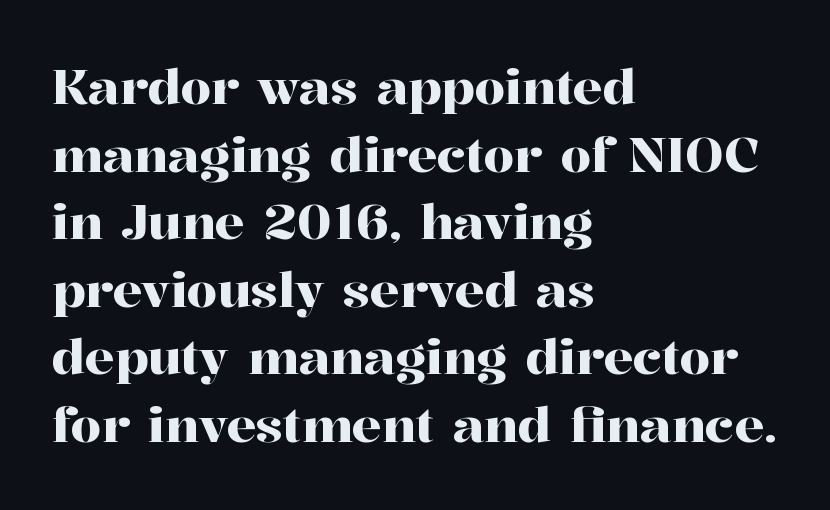
The image shows 49 px serif type, upright; set left-aligned, normal line spacing (1.38x), normal letter spacing, not underlined; high stroke contrast and a medium x-height.
